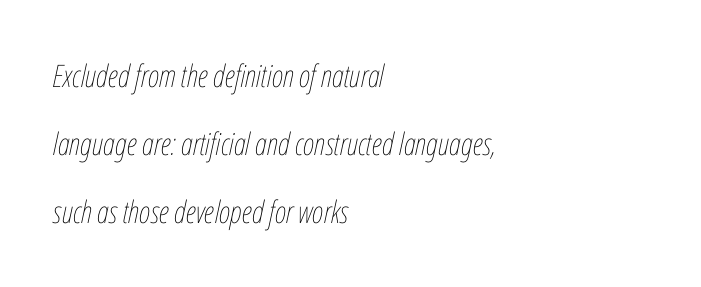
Looking at the ascenders, they clearly lean. Heaviness? Minimal to ordinary, like unemphasized prose. One-word summary of the alignment: left. Words appear dense and cohesive because spacing is normal. The rendering uses natural spacing where letterforms have individual widths. The baseline area is clear.
